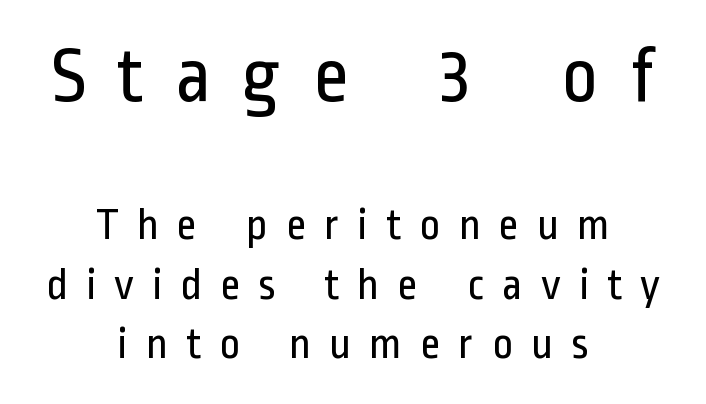
Q: Is the text bold? A: No.
Q: Is the text italic (slanted)? A: No, it is upright.
Q: Is the typeface a serif or a sans-serif typeface? A: Sans-serif.
Q: Is the text underlined? A: No.
Q: How is the paragraph aligned? A: Centered.
Q: Is the spacing between letters normal or unusually wide? A: Unusually wide.
Q: Is the spacing between lines tight, normal or loose? A: Normal.
Q: Which block of text is set in a larger size, the first (top) or the second (bottom)? A: The first (top) one.
Q: Width (condensed, normal, or wide)? A: Condensed.
Q: Stroke contrast? A: Low.
Q: x-height? A: Medium.
Q: Monospaced? A: No.
